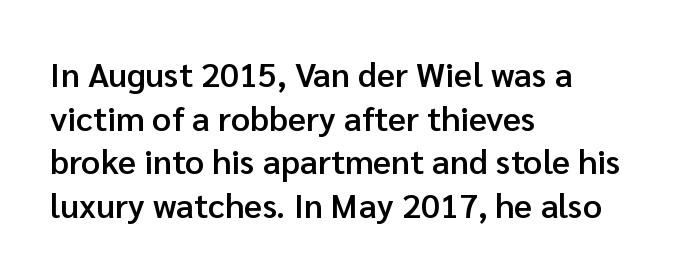
{"serif": "no", "italic": "no", "bold": "semi", "weight": "semibold", "width": "normal", "stroke_contrast": "low", "x_height": "medium", "monospaced": "no", "underline": "no", "align": "left", "line_spacing": "normal", "line_spacing_ratio": 1.28, "letter_spacing": "normal", "letter_spacing_em": 0.0, "glyph_px": 34}
